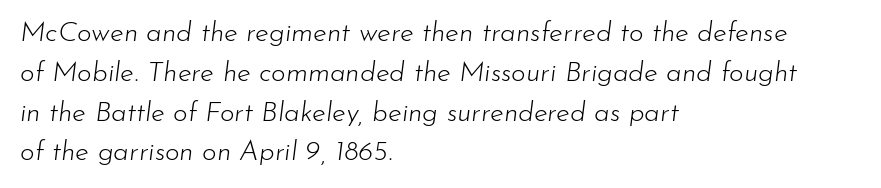
The image shows 28 px light type, italic (leaning right); set left-aligned, normal line spacing (1.42x), normal letter spacing, not underlined; low stroke contrast and a small x-height.
